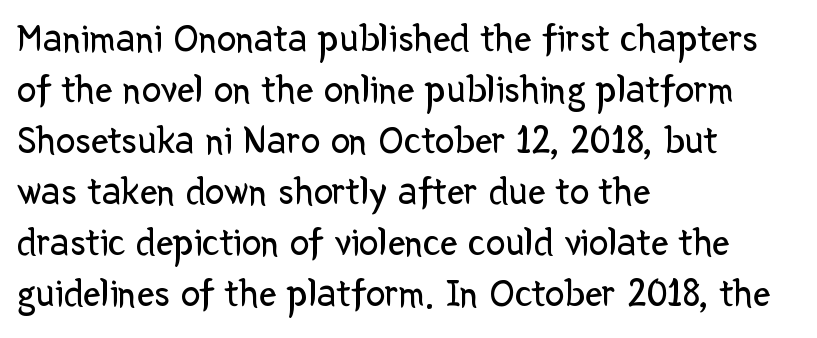
Q: Is the text bold? A: No.
Q: Is the text italic (slanted)? A: No, it is upright.
Q: Is the typeface a serif or a sans-serif typeface? A: Sans-serif.
Q: Is the text underlined? A: No.
Q: How is the paragraph aligned? A: Left-aligned.
Q: Is the spacing between letters normal or unusually wide? A: Normal.
Q: Is the spacing between lines tight, normal or loose? A: Normal.
Q: Width (condensed, normal, or wide)? A: Normal.
Q: Stroke contrast? A: Low.
Q: x-height? A: Medium.
Q: Monospaced? A: No.
